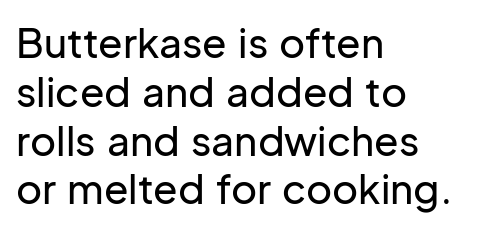
Is this a fixed-width face? No — the glyphs have proportional, varying widths. Is this a sans? Yes — the strokes have no serifs. The letters sit at their default tracking, neither squeezed nor spread. This rendering uses left alignment, leaving the right contour irregular. Do the letters lean? They stand straight. Glance below the letters and you will spot only blank space.
